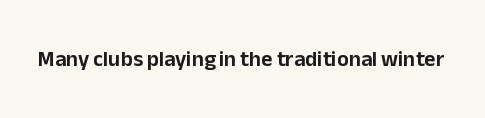
The image shows 22 px text type, upright; set normal letter spacing, not underlined.
